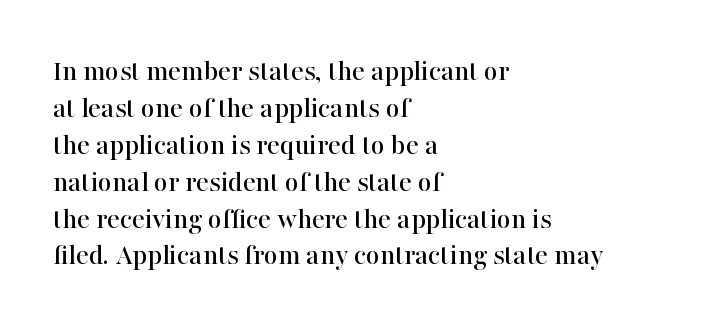
Q: Is the text italic (slanted)? A: No, it is upright.
Q: Is the typeface a serif or a sans-serif typeface? A: Serif.
Q: Is the text underlined? A: No.
Q: How is the paragraph aligned? A: Left-aligned.
Q: Is the spacing between letters normal or unusually wide? A: Normal.
Q: Width (condensed, normal, or wide)? A: Normal.
Q: Stroke contrast? A: High.
Q: x-height? A: Medium.
Q: Monospaced? A: No.
